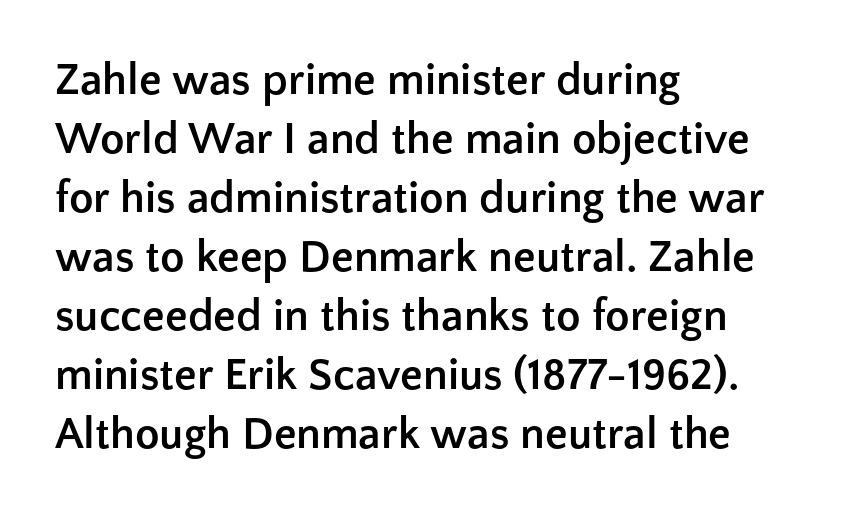
Q: Is the text bold? A: Yes.
Q: Is the text italic (slanted)? A: No, it is upright.
Q: Is the typeface a serif or a sans-serif typeface? A: Sans-serif.
Q: Is the text underlined? A: No.
Q: How is the paragraph aligned? A: Left-aligned.
Q: Is the spacing between letters normal or unusually wide? A: Normal.
Q: Is the spacing between lines tight, normal or loose? A: Normal.
Q: Width (condensed, normal, or wide)? A: Normal.
Q: Stroke contrast? A: Low.
Q: x-height? A: Medium.
Q: Monospaced? A: No.
